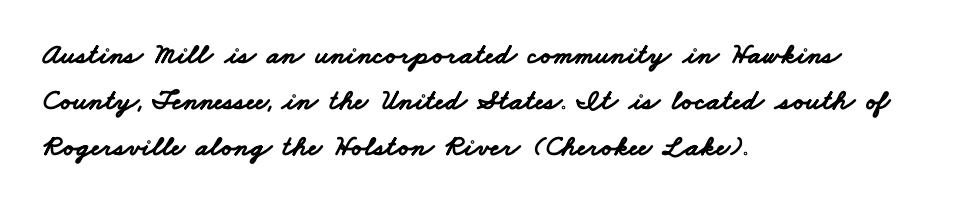
{"serif": "no", "bold": "yes", "weight": "bold", "width": "wide", "stroke_contrast": "low", "x_height": "small", "monospaced": "no", "underline": "no", "align": "left", "line_spacing": "normal", "line_spacing_ratio": 1.58, "letter_spacing": "normal", "letter_spacing_em": 0.0, "glyph_px": 29}
